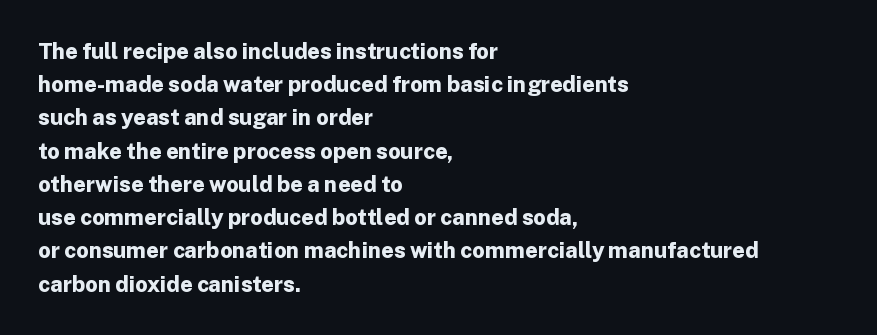
Leading matches the norm, producing a regular column. The area under the type is left untouched. Does extra space separate the letters? No, they use regular spacing. These lines were composed using upright roman letters.
